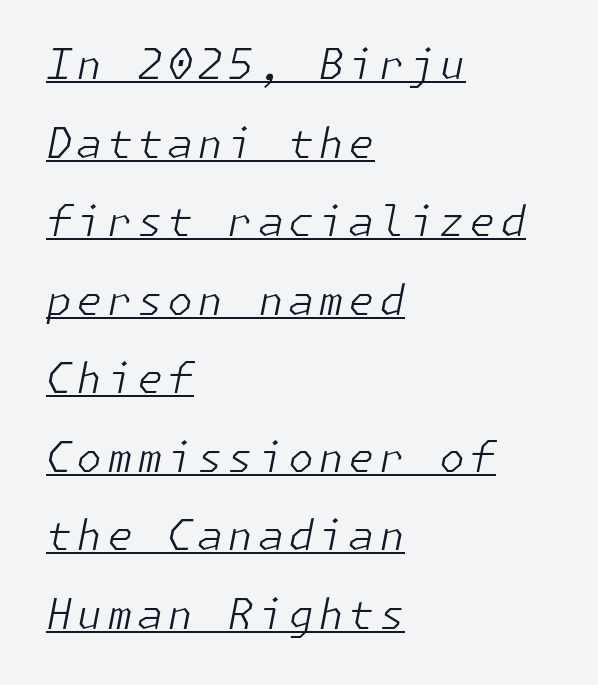
{"italic": "yes", "lean": "right", "slant_degrees": 11, "bold": "no", "weight": "light", "width": "normal", "stroke_contrast": "low", "x_height": "medium", "underline": "yes", "align": "left", "line_spacing_ratio": 1.87, "glyph_px": 42}
